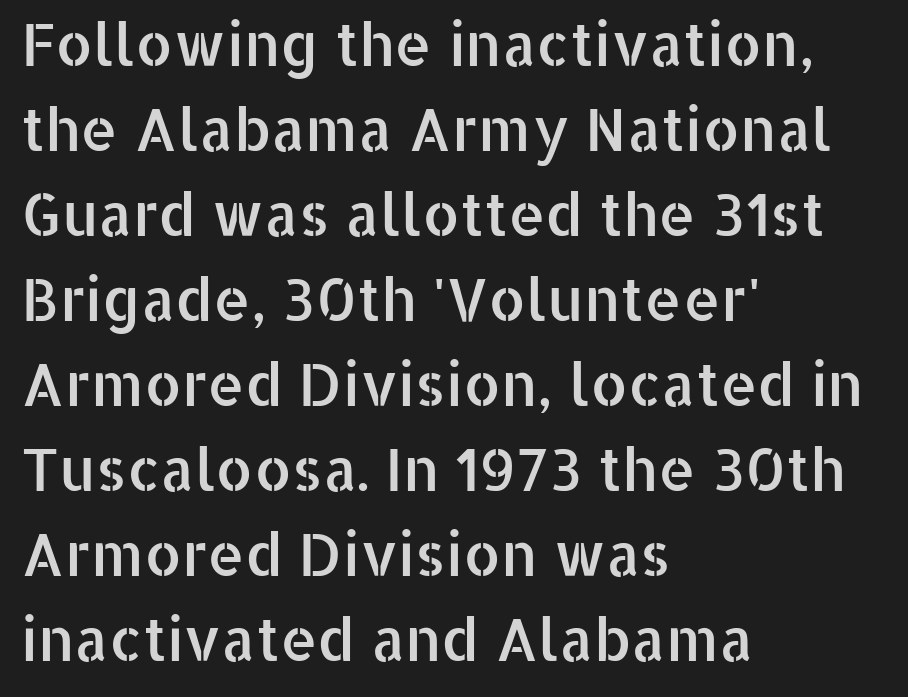
Q: Is the text italic (slanted)? A: No, it is upright.
Q: Is the typeface a serif or a sans-serif typeface? A: Sans-serif.
Q: Is the text underlined? A: No.
Q: How is the paragraph aligned? A: Left-aligned.
Q: Is the spacing between letters normal or unusually wide? A: Normal.
Q: Is the spacing between lines tight, normal or loose? A: Normal.
Q: Width (condensed, normal, or wide)? A: Normal.
Q: Stroke contrast? A: Low.
Q: x-height? A: Medium.
Q: Monospaced? A: No.
